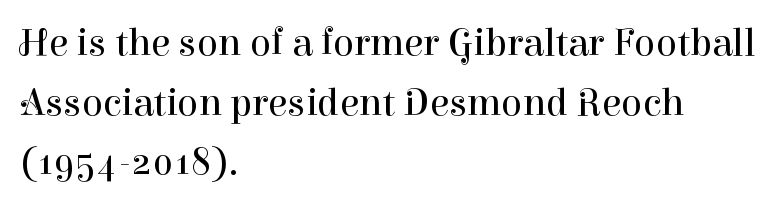
{"serif": "yes", "italic": "no", "bold": "no", "weight": "regular", "width": "normal", "stroke_contrast": "high", "x_height": "medium", "monospaced": "no", "underline": "no", "align": "left", "line_spacing": "normal", "line_spacing_ratio": 1.53, "letter_spacing": "normal", "letter_spacing_em": 0.0, "glyph_px": 39}
